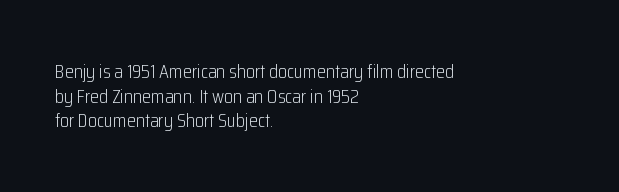
{"italic": "no", "bold": "no", "underline": "no", "align": "left", "line_spacing_ratio": 1.23, "letter_spacing": "normal", "letter_spacing_em": 0.0, "glyph_px": 20}
